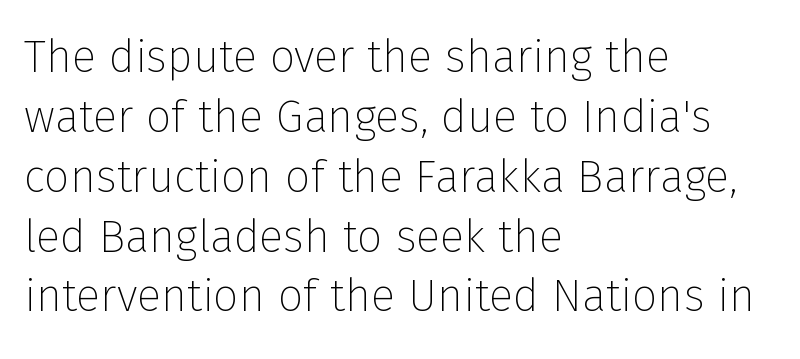
How are the letters spaced? Ordinarily, with no added tracking. These lines are rendered in a variable-pitch font. Caption: multi-line text, flush left, ragged right. Underline: absent.
